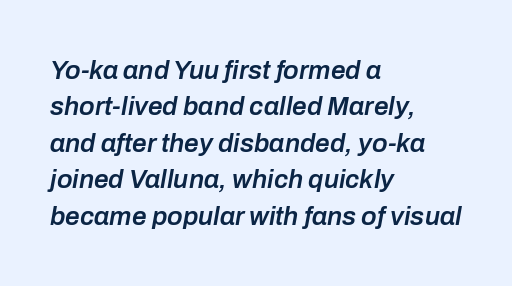
The image shows 26 px text type, italic (leaning right); set left-aligned, normal line spacing (1.4x), normal letter spacing, not underlined.
